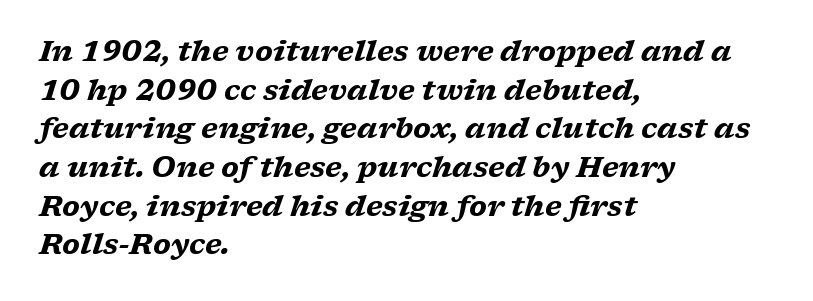
{"serif": "yes", "italic": "yes", "lean": "right", "slant_degrees": 17, "bold": "yes", "weight": "heavy", "width": "wide", "stroke_contrast": "low", "x_height": "medium", "monospaced": "no", "underline": "no", "align": "left", "line_spacing": "normal", "line_spacing_ratio": 1.38, "letter_spacing": "normal", "letter_spacing_em": 0.0, "glyph_px": 28}
